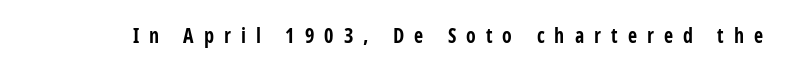
The image shows 20 px bold type, upright; set unusually wide letter spacing (+0.5 em), not underlined.
